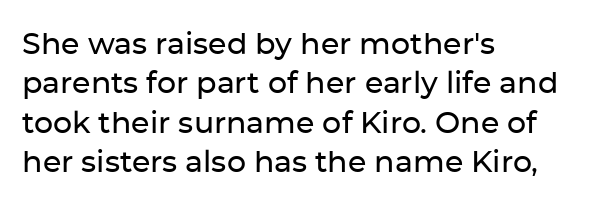
Letters rest on an invisible, unmarked baseline. Baseline-to-baseline distance is the conventional proportion of letter height. Nothing sits at the stroke ends, so this counts as sans-serif. How are the letters spaced? Ordinarily, with no added tracking.
